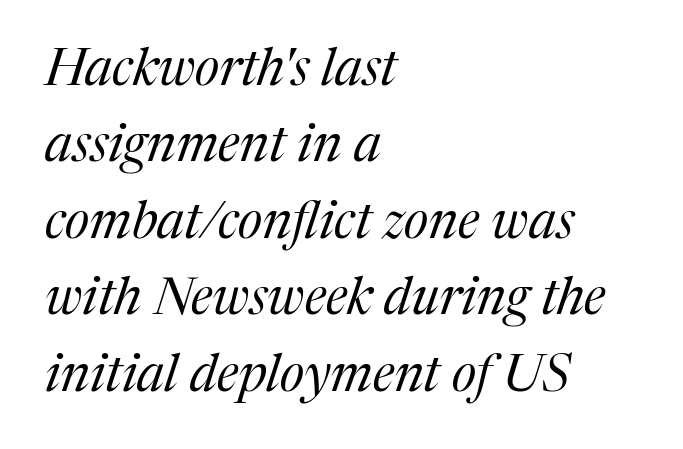
In CSS terms this would be text-align: left. Leading: standard. No extra tracking has been applied to these lines. Spacing verdict: proportional, widths tailored to each character.
